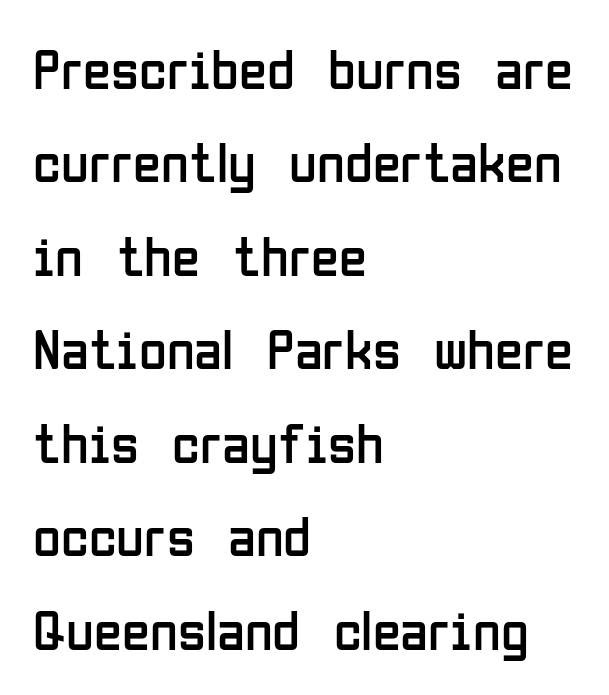
{"serif": "no", "italic": "no", "bold": "no", "weight": "regular", "width": "condensed", "stroke_contrast": "low", "x_height": "medium", "monospaced": "no", "underline": "no", "align": "left", "line_spacing": "normal", "line_spacing_ratio": 1.64, "letter_spacing": "normal", "letter_spacing_em": 0.0, "glyph_px": 57}
